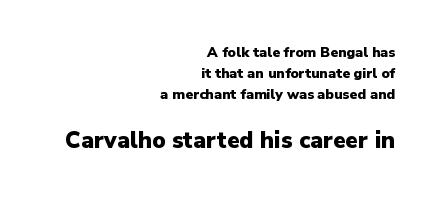
Q: Is the text bold? A: Yes.
Q: Is the text italic (slanted)? A: No, it is upright.
Q: Is the text underlined? A: No.
Q: How is the paragraph aligned? A: Right-aligned.
Q: Is the spacing between letters normal or unusually wide? A: Normal.
Q: Is the spacing between lines tight, normal or loose? A: Normal.
Q: Which block of text is set in a larger size, the first (top) or the second (bottom)? A: The second (bottom) one.
